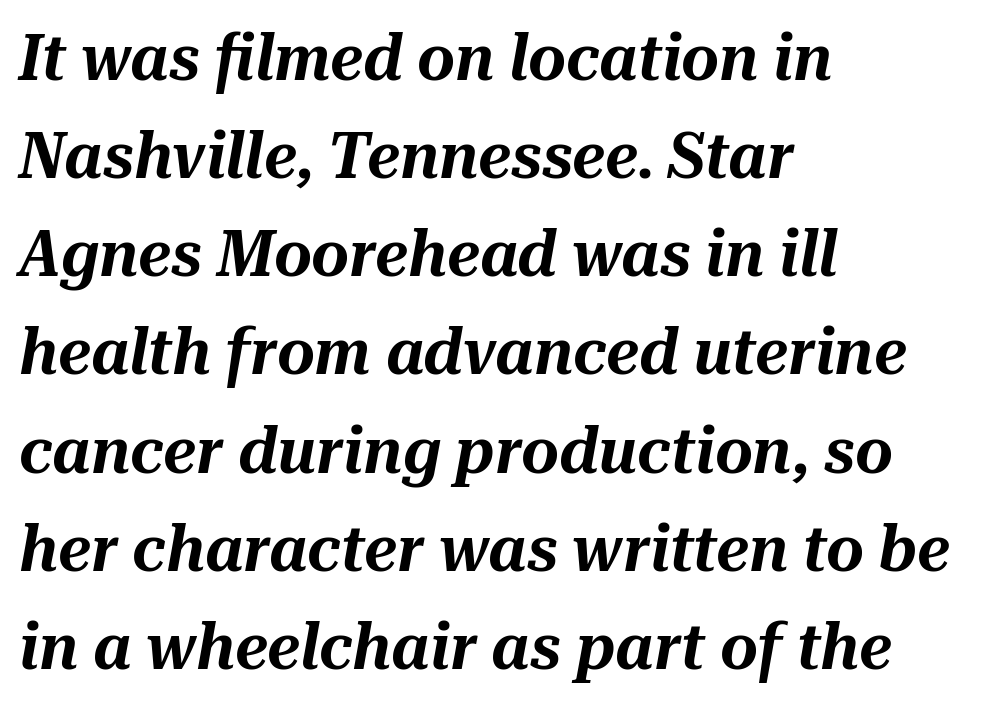
{"italic": "yes", "lean": "right", "slant_degrees": 10, "width": "normal", "stroke_contrast": "medium", "x_height": "medium", "monospaced": "no", "underline": "no", "align": "left", "line_spacing": "normal", "line_spacing_ratio": 1.51, "letter_spacing": "normal", "letter_spacing_em": 0.0, "glyph_px": 65}
